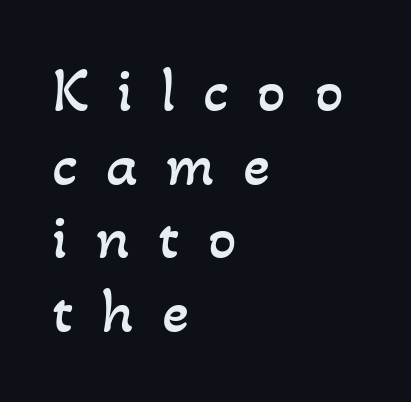
The image shows 63 px regular-weight type; set left-aligned, line spacing 1.17x, unusually wide letter spacing (+0.45 em), not underlined; low stroke contrast and a small x-height.
